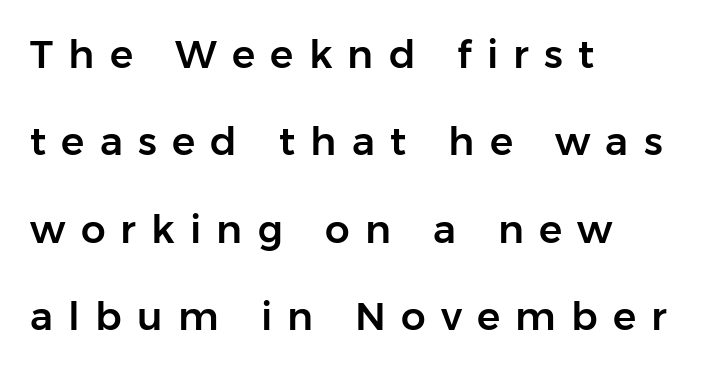
Q: Is the text italic (slanted)? A: No, it is upright.
Q: Is the typeface a serif or a sans-serif typeface? A: Sans-serif.
Q: Is the text underlined? A: No.
Q: How is the paragraph aligned? A: Left-aligned.
Q: Is the spacing between letters normal or unusually wide? A: Unusually wide.
Q: Is the spacing between lines tight, normal or loose? A: Loose.
Q: Width (condensed, normal, or wide)? A: Normal.
Q: Stroke contrast? A: Low.
Q: x-height? A: Medium.
Q: Monospaced? A: No.
